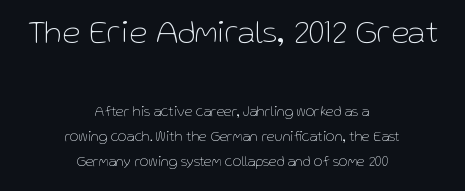
Character size in the leading block exceeds that of the trailing block. No letter is thick-stroked: the sample isn't bold. Bare-footed words on every line. Serifs: no, the terminals of the letterforms are clean. The passage shown is typed in a proportional face where columns would drift. The lines in this sample share a center point and differ in where they start and stop.
